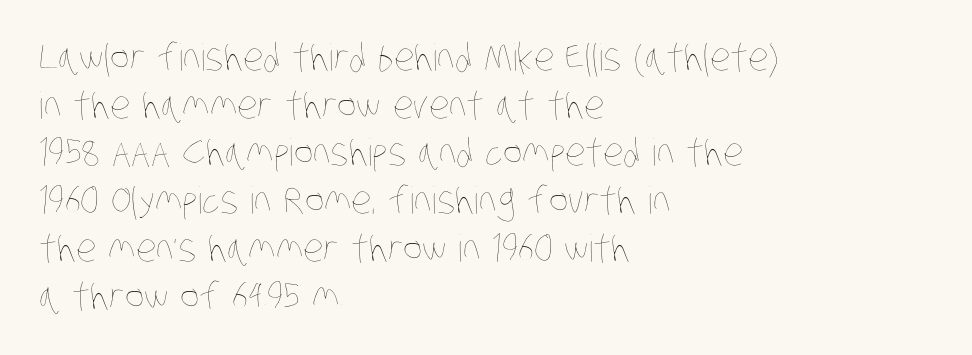
A light-to-regular cut is what we see here. Nobody touched the tracking dial on this one. The space beneath each line is pristine and unruled. In terms of leading, this rendering sits right in the middle. Each letter keeps its own natural width here, so spacing adapts to shape.
